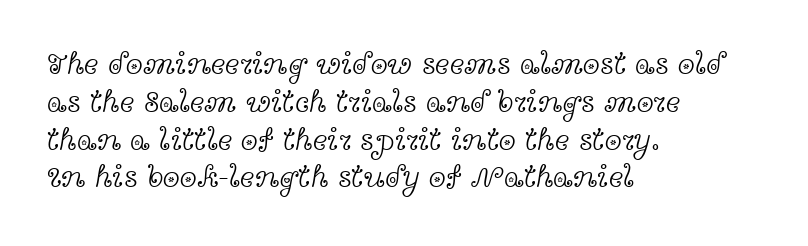
Q: Is the text bold? A: No.
Q: Is the text italic (slanted)? A: Yes.
Q: Is the typeface a serif or a sans-serif typeface? A: Serif.
Q: Is the text underlined? A: No.
Q: How is the paragraph aligned? A: Left-aligned.
Q: Is the spacing between letters normal or unusually wide? A: Normal.
Q: Width (condensed, normal, or wide)? A: Wide.
Q: x-height? A: Medium.
Q: Monospaced? A: No.
